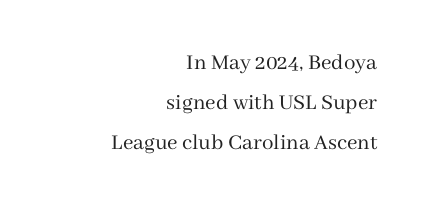
Glance below the letters and you will spot only blank space. This is the regular roman posture of the typeface. Here the glyphs are tracked normally, forming tight word shapes. The paragraph has a hard right edge and a soft left edge. The characters are drawn with everyday or finer stroke widths.
